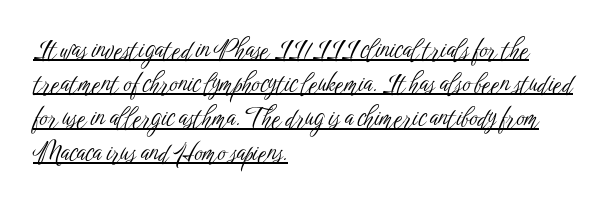
{"bold": "no", "underline": "yes", "align": "left", "line_spacing": "normal", "line_spacing_ratio": 1.37, "letter_spacing": "normal", "letter_spacing_em": 0.0, "glyph_px": 25}
